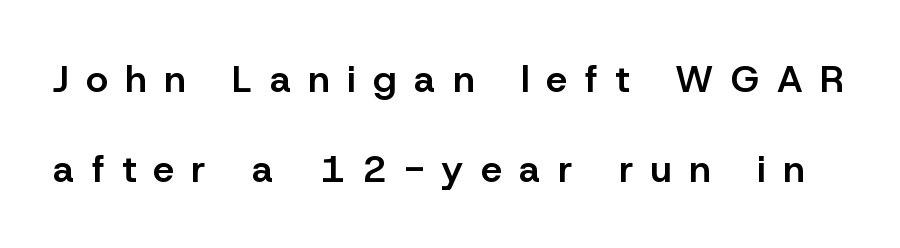
{"serif": "no", "italic": "no", "bold": "semi", "weight": "semibold", "width": "normal", "stroke_contrast": "low", "x_height": "medium", "monospaced": "no", "underline": "no", "line_spacing": "loose", "line_spacing_ratio": 2.37, "letter_spacing": "wide", "letter_spacing_em": 0.46, "glyph_px": 38}
